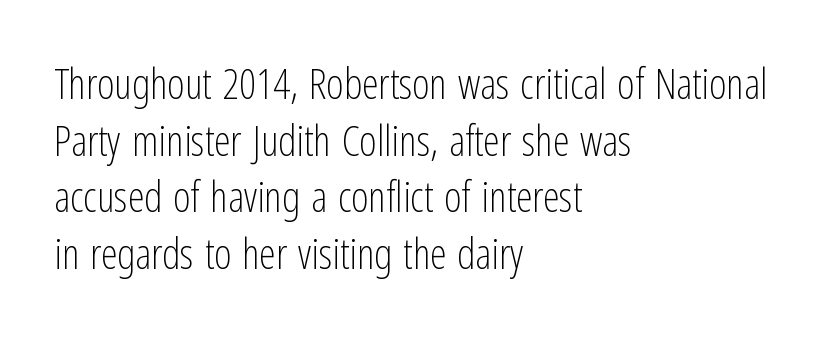
{"serif": "no", "italic": "no", "bold": "no", "weight": "light", "width": "condensed", "stroke_contrast": "low", "x_height": "medium", "monospaced": "no", "underline": "no", "align": "left", "line_spacing": "normal", "line_spacing_ratio": 1.35, "letter_spacing": "normal", "letter_spacing_em": 0.0, "glyph_px": 42}
